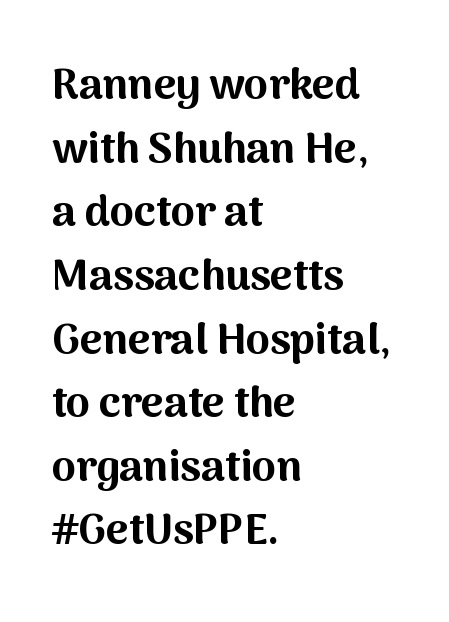
The image shows 43 px bold sans-serif type, upright; set left-aligned, normal line spacing (1.48x), normal letter spacing, not underlined; medium stroke contrast and a medium x-height.
